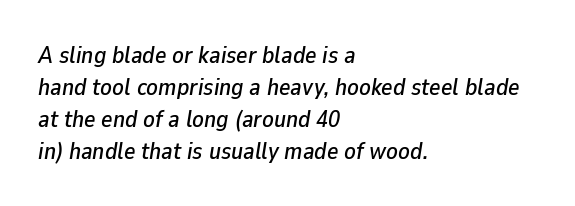
{"italic": "yes", "lean": "right", "slant_degrees": 9, "underline": "no", "align": "left", "line_spacing": "normal", "line_spacing_ratio": 1.33, "letter_spacing": "normal", "letter_spacing_em": 0.0, "glyph_px": 24}
